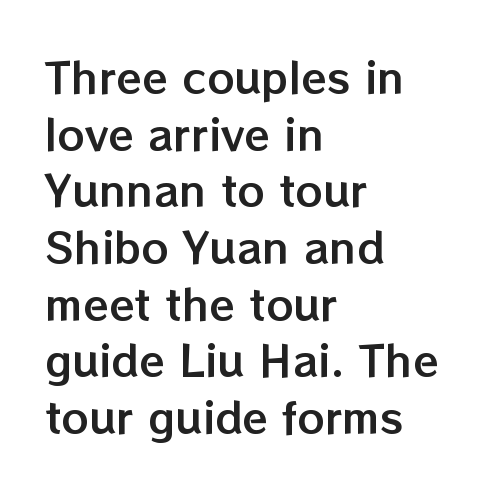
The image shows 42 px text type, upright; set left-aligned, normal line spacing (1.35x), normal letter spacing, not underlined; low stroke contrast and a medium x-height.
